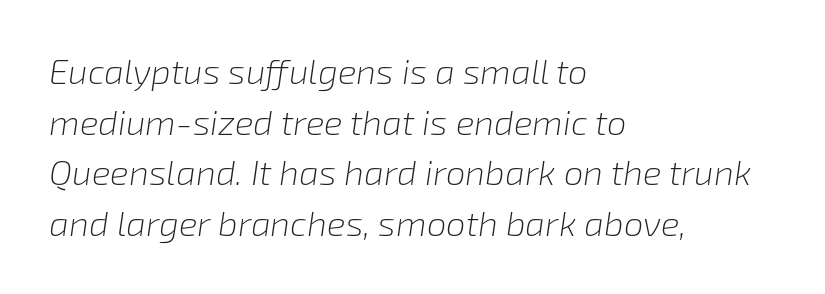
{"italic": "yes", "lean": "right", "slant_degrees": 8, "bold": "no", "weight": "light", "width": "normal", "stroke_contrast": "low", "x_height": "medium", "monospaced": "no", "underline": "no", "align": "left", "line_spacing": "normal", "line_spacing_ratio": 1.45, "letter_spacing": "normal", "letter_spacing_em": 0.0, "glyph_px": 35}
